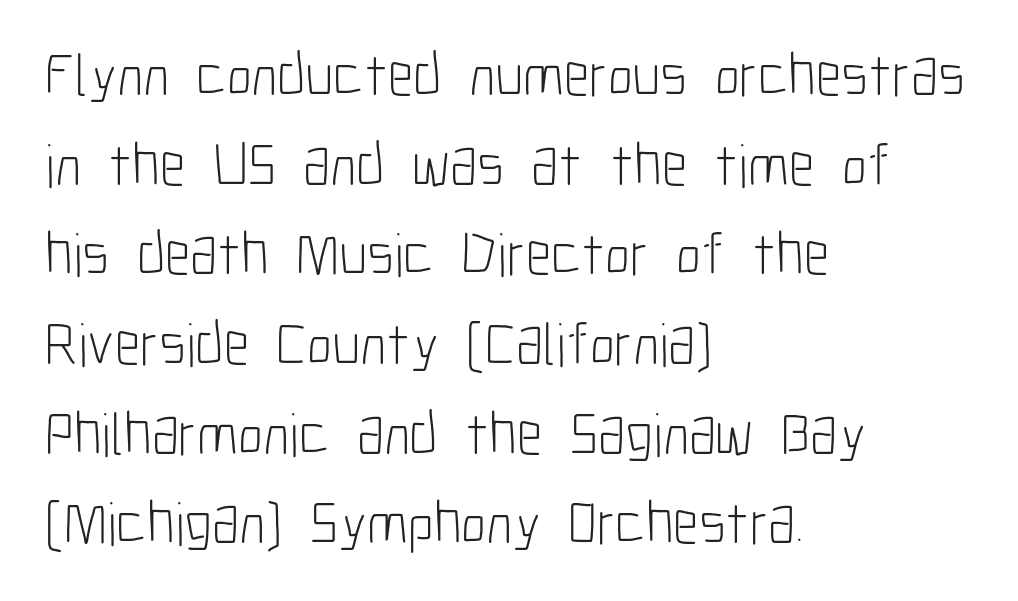
The image shows 61 px light, condensed sans-serif type, upright; set left-aligned, normal line spacing (1.47x), normal letter spacing, not underlined; low stroke contrast and a medium x-height.
